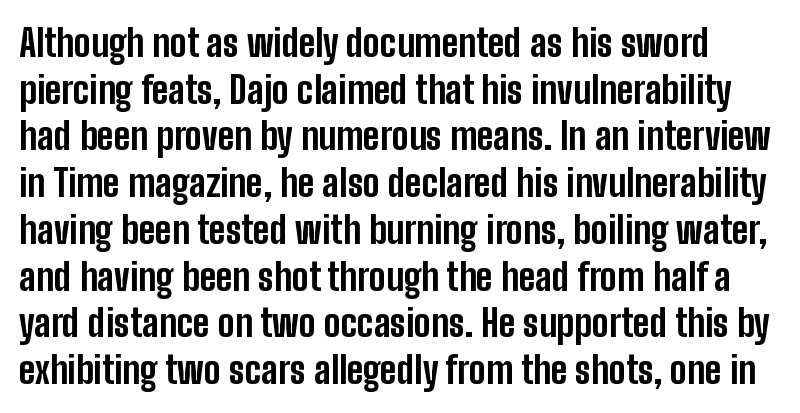
In terms of weight, the rendering is a true, heavy bold. Note the varied advance widths — an 'i' is clearly narrower than an 'm'. Here the glyphs are tracked normally, forming tight word shapes. These lines are composed in type without serifs. No word sits above an underline.
